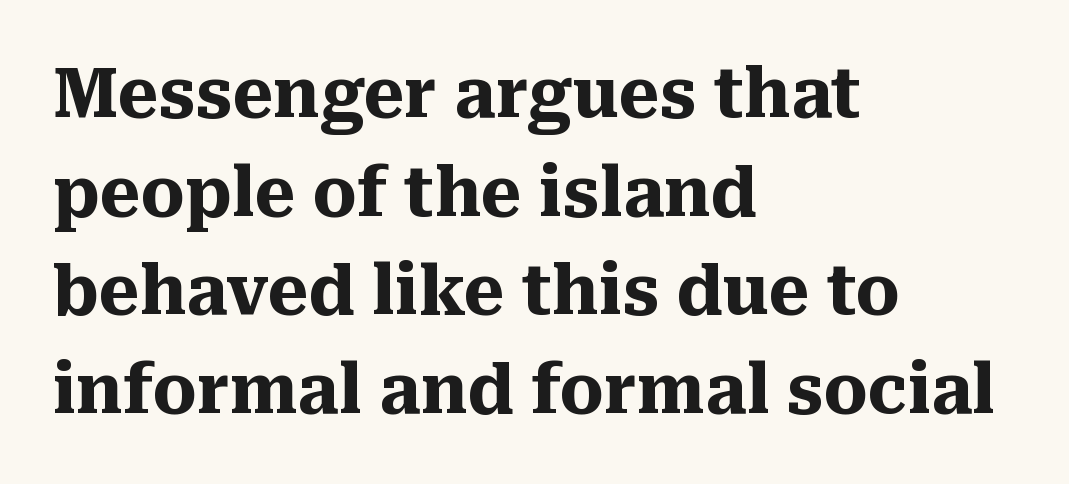
Q: Is the text bold? A: Yes.
Q: Is the text italic (slanted)? A: No, it is upright.
Q: Is the typeface a serif or a sans-serif typeface? A: Serif.
Q: Is the text underlined? A: No.
Q: How is the paragraph aligned? A: Left-aligned.
Q: Is the spacing between letters normal or unusually wide? A: Normal.
Q: Is the spacing between lines tight, normal or loose? A: Normal.
Q: Width (condensed, normal, or wide)? A: Normal.
Q: Stroke contrast? A: Medium.
Q: x-height? A: Medium.
Q: Monospaced? A: No.
